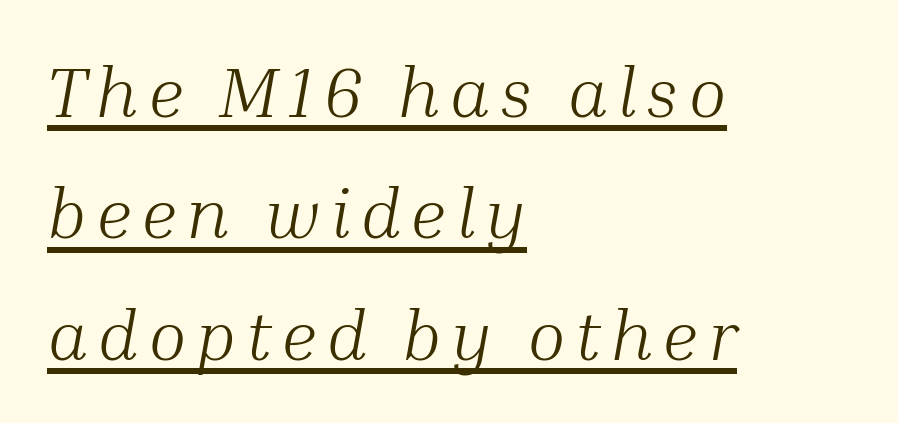
Varying glyph widths throughout — classic text-font behaviour. The cut favours lightness, reaching ordinary text weight at its darkest. What decoration does the sample have? An underline. Where is the straight margin? On the left. Note: serifs present on the glyphs. This sample uses an oblique cut, with every glyph tilted off the vertical.
